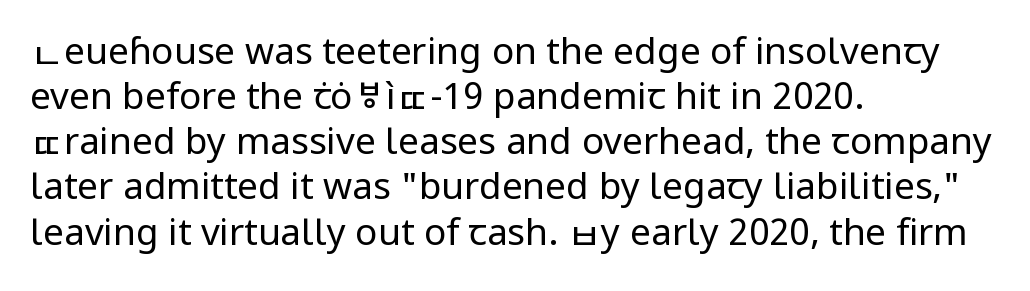
Q: Is the text bold? A: No.
Q: Is the text italic (slanted)? A: No, it is upright.
Q: Is the typeface a serif or a sans-serif typeface? A: Sans-serif.
Q: Is the text underlined? A: No.
Q: How is the paragraph aligned? A: Left-aligned.
Q: Is the spacing between letters normal or unusually wide? A: Normal.
Q: Width (condensed, normal, or wide)? A: Normal.
Q: Stroke contrast? A: Low.
Q: x-height? A: Medium.
Q: Monospaced? A: No.
